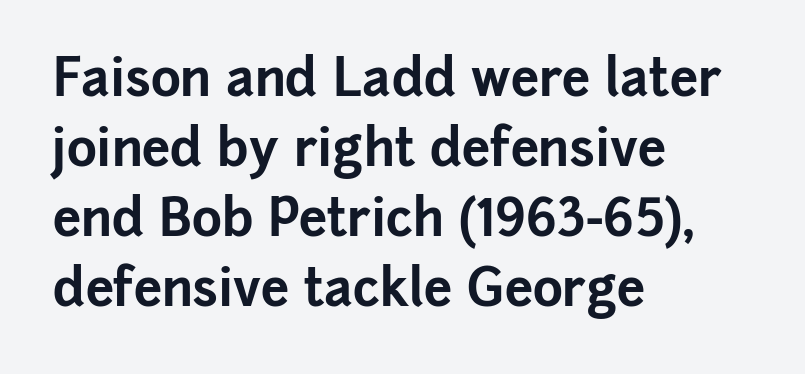
Stroke thickness is high; the sample reads as a true bold. Quick note: not italic, upright. Plain, unruled lines of type. The characters display no serif detailing; their extremities are plain. Looks like regular typesetting: each glyph gets only the width it needs. What stands out about the letter spacing? Nothing — it is the standard amount.
